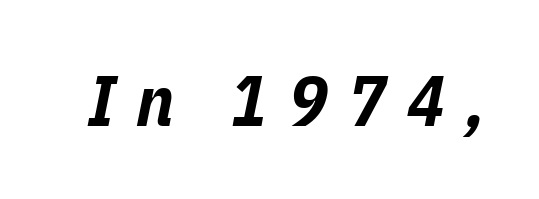
{"italic": "yes", "lean": "right", "slant_degrees": 11, "bold": "yes", "weight": "bold", "width": "condensed", "stroke_contrast": "low", "x_height": "medium", "monospaced": "no", "underline": "no", "letter_spacing": "wide", "letter_spacing_em": 0.29, "glyph_px": 71}
